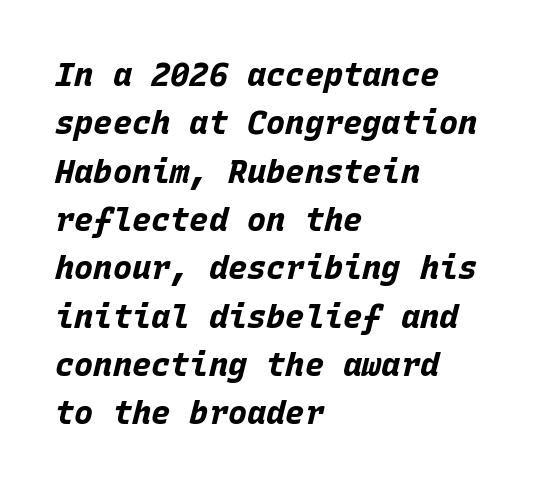
{"italic": "yes", "lean": "right", "slant_degrees": 15, "bold": "yes", "weight": "bold", "width": "normal", "stroke_contrast": "low", "x_height": "large", "monospaced": "yes", "underline": "no", "align": "left", "line_spacing": "normal", "line_spacing_ratio": 1.51, "letter_spacing": "normal", "letter_spacing_em": 0.0, "glyph_px": 32}
